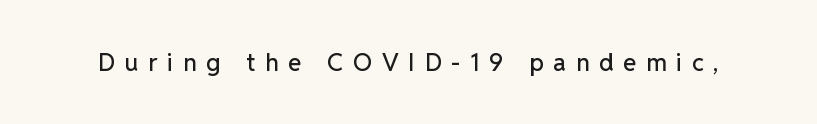
Q: Is the text italic (slanted)? A: No, it is upright.
Q: Is the text underlined? A: No.
Q: Is the spacing between letters normal or unusually wide? A: Unusually wide.
